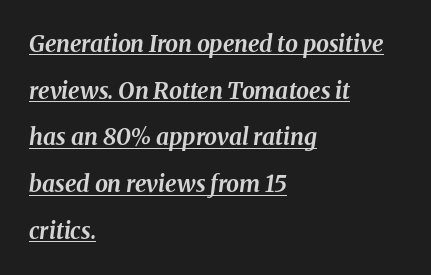
Q: Is the text bold? A: Yes.
Q: Is the text italic (slanted)? A: Yes, it leans right by about 8 degrees.
Q: Is the text underlined? A: Yes.
Q: How is the paragraph aligned? A: Left-aligned.
Q: Is the spacing between letters normal or unusually wide? A: Normal.
Q: Is the spacing between lines tight, normal or loose? A: Loose.
